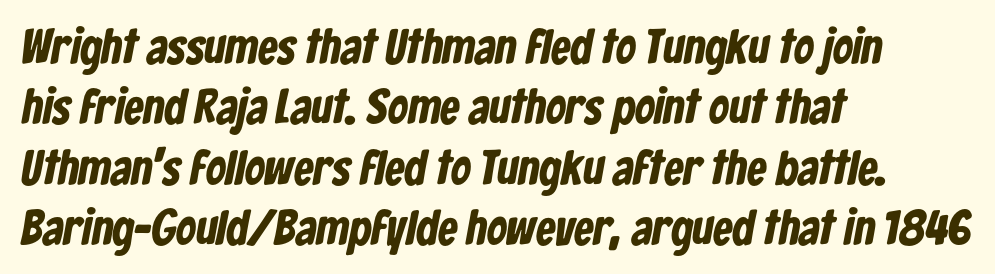
These lines keep a tight, regular rhythm from letter to letter. The glyphs in this specimen are sans serif. Notice how thick the strokes are: this is what a full bold looks like. The string is rendered with underlining switched off. This rendering uses left alignment, leaving the right contour irregular.
